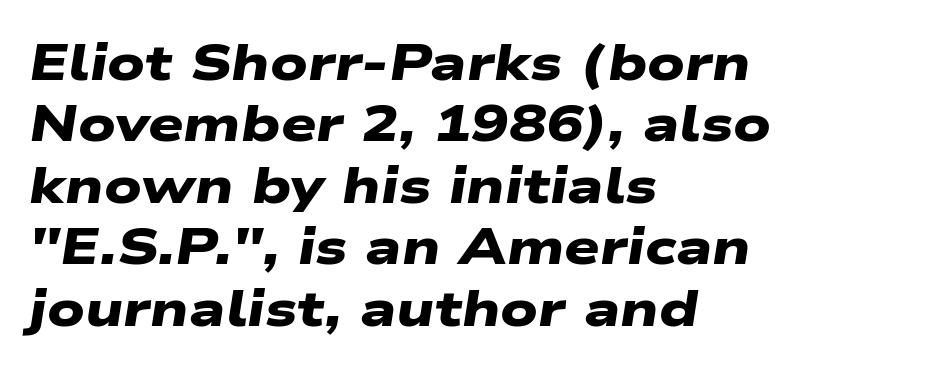
The text block is weighted toward the left margin, trailing off unevenly rightward. You could call the tracking neutral — neither tight nor loose. The face used here is a sans, in the tradition of grotesques and geometrics. Has an underline been added? It has not. Varying glyph widths throughout — classic text-font behaviour.
